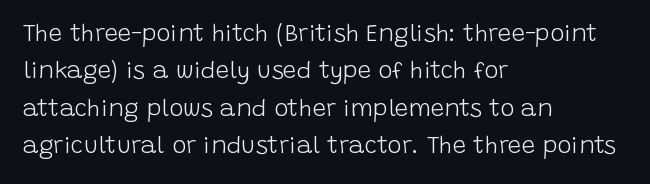
Q: Is the text bold? A: No.
Q: Is the text italic (slanted)? A: No, it is upright.
Q: Is the text underlined? A: No.
Q: How is the paragraph aligned? A: Left-aligned.
Q: Is the spacing between letters normal or unusually wide? A: Normal.
Q: Is the spacing between lines tight, normal or loose? A: Normal.
